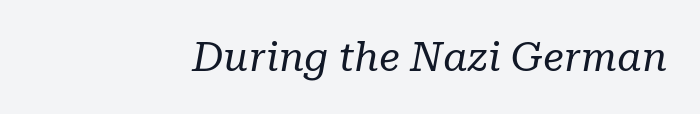
{"serif": "yes", "italic": "yes", "lean": "right", "slant_degrees": 10, "bold": "no", "weight": "regular", "width": "normal", "stroke_contrast": "low", "x_height": "medium", "monospaced": "no", "underline": "no", "align": "right", "letter_spacing": "normal", "letter_spacing_em": 0.0, "glyph_px": 41}
